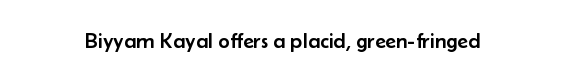
{"italic": "no", "underline": "no", "letter_spacing": "normal", "letter_spacing_em": 0.0, "glyph_px": 22}
